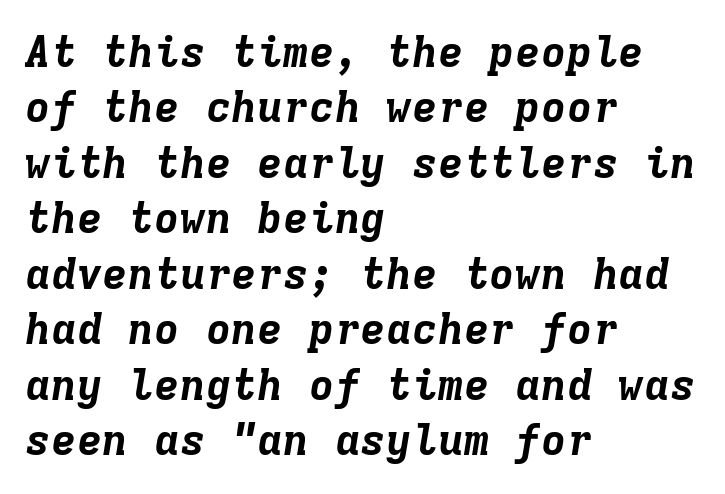
Q: Is the text bold? A: Yes.
Q: Is the text italic (slanted)? A: Yes, it leans right by about 9 degrees.
Q: Is the text underlined? A: No.
Q: How is the paragraph aligned? A: Left-aligned.
Q: Is the spacing between letters normal or unusually wide? A: Normal.
Q: Is the spacing between lines tight, normal or loose? A: Normal.
Q: Width (condensed, normal, or wide)? A: Normal.
Q: Stroke contrast? A: Low.
Q: x-height? A: Medium.
Q: Monospaced? A: Yes.
